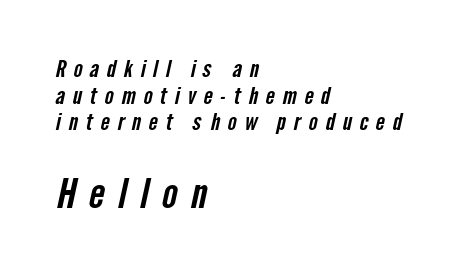
{"serif": "no", "width": "condensed", "stroke_contrast": "low", "x_height": "medium", "monospaced": "no", "underline": "no", "align": "left", "line_spacing": "tight", "line_spacing_ratio": 1.11, "letter_spacing": "wide", "letter_spacing_em": 0.32, "larger_block": "second", "size_ratio": 1.75, "glyph_px": 42}
